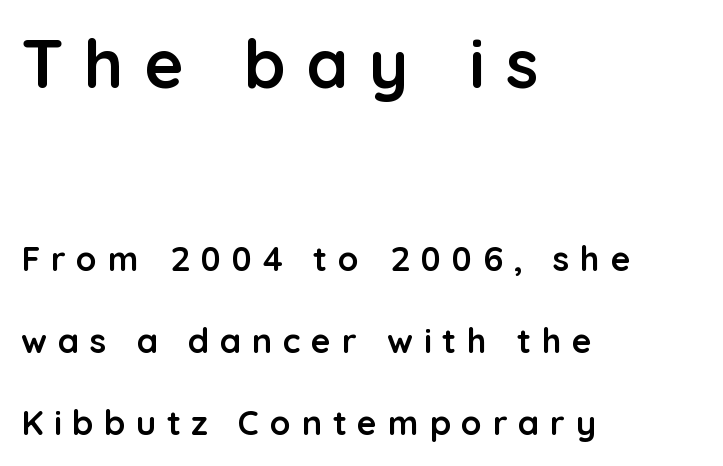
The text block is weighted toward the left margin, trailing off unevenly rightward. Varying glyph widths throughout — classic text-font behaviour. Notice how the stems are strictly vertical — no italics here. Pretty heavy lettering here — definitely bold. The lines are spread far apart with generous leading. Note: no serifs on the glyphs.
